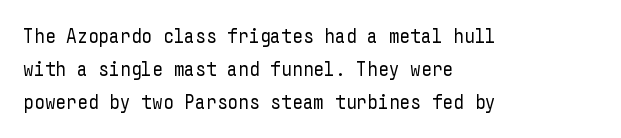
The image shows 21 px text type, upright; set left-aligned, normal line spacing (1.57x), normal letter spacing, not underlined.
